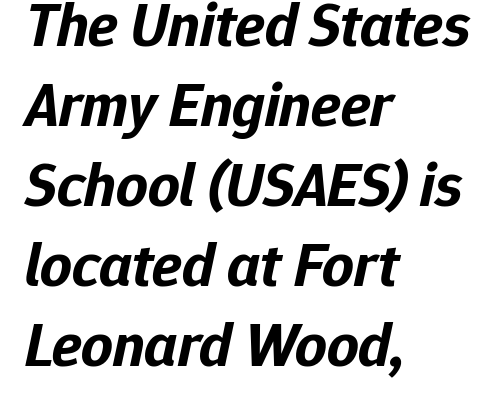
{"italic": "yes", "lean": "right", "slant_degrees": 12, "bold": "yes", "weight": "bold", "width": "normal", "stroke_contrast": "low", "x_height": "medium", "monospaced": "no", "underline": "no", "align": "left", "line_spacing": "normal", "line_spacing_ratio": 1.29, "letter_spacing": "normal", "letter_spacing_em": 0.0, "glyph_px": 62}
